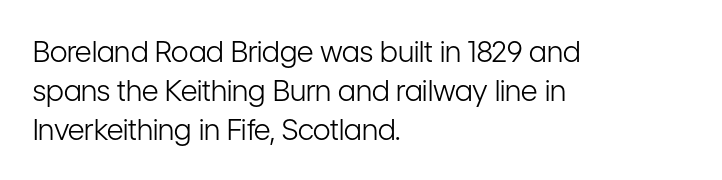
Q: Is the text bold? A: No.
Q: Is the text italic (slanted)? A: No, it is upright.
Q: Is the typeface a serif or a sans-serif typeface? A: Sans-serif.
Q: Is the text underlined? A: No.
Q: How is the paragraph aligned? A: Left-aligned.
Q: Is the spacing between letters normal or unusually wide? A: Normal.
Q: Is the spacing between lines tight, normal or loose? A: Normal.
Q: Width (condensed, normal, or wide)? A: Condensed.
Q: Stroke contrast? A: Low.
Q: x-height? A: Medium.
Q: Monospaced? A: No.
